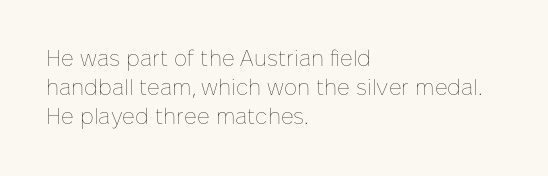
Q: Is the text bold? A: No.
Q: Is the text italic (slanted)? A: No, it is upright.
Q: Is the text underlined? A: No.
Q: How is the paragraph aligned? A: Left-aligned.
Q: Is the spacing between letters normal or unusually wide? A: Normal.
Q: Is the spacing between lines tight, normal or loose? A: Normal.
